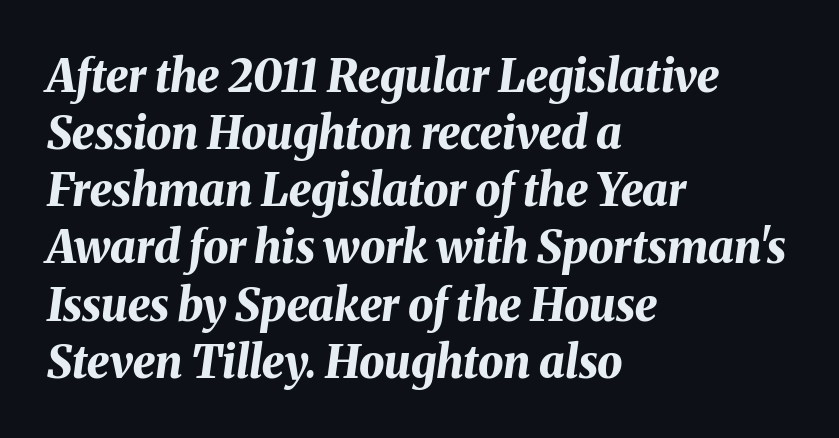
{"italic": "yes", "lean": "right", "slant_degrees": 8, "bold": "yes", "weight": "bold", "width": "normal", "stroke_contrast": "medium", "x_height": "medium", "monospaced": "no", "underline": "no", "align": "left", "line_spacing": "normal", "line_spacing_ratio": 1.27, "letter_spacing": "normal", "letter_spacing_em": 0.0, "glyph_px": 45}
